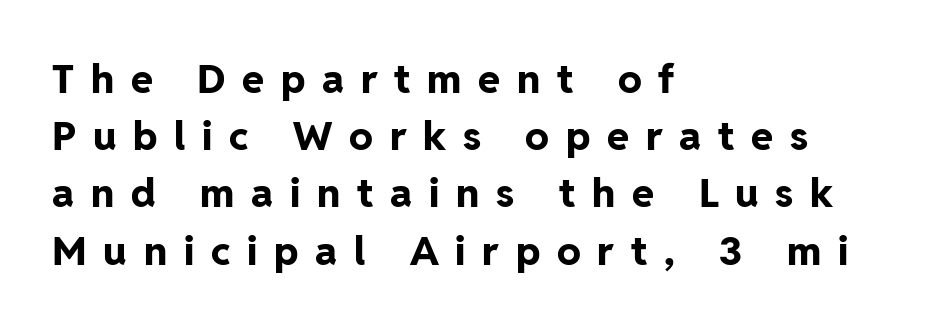
What stands out about the letter spacing? Its width — letters are far apart. One-word summary of the alignment: left. How would I describe the line gaps? Plain and ordinary. Chunky letters — that's bold for sure. The passage shown is typeset with a sans-serif family. Descenders are the only things crossing below the line.
